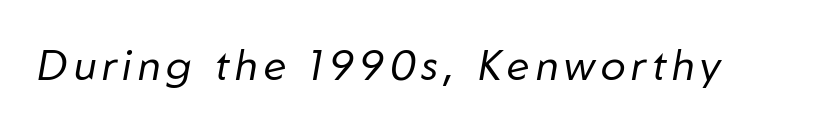
The image shows 42 px regular-weight type, italic (leaning right); set not underlined; low stroke contrast and a medium x-height.
